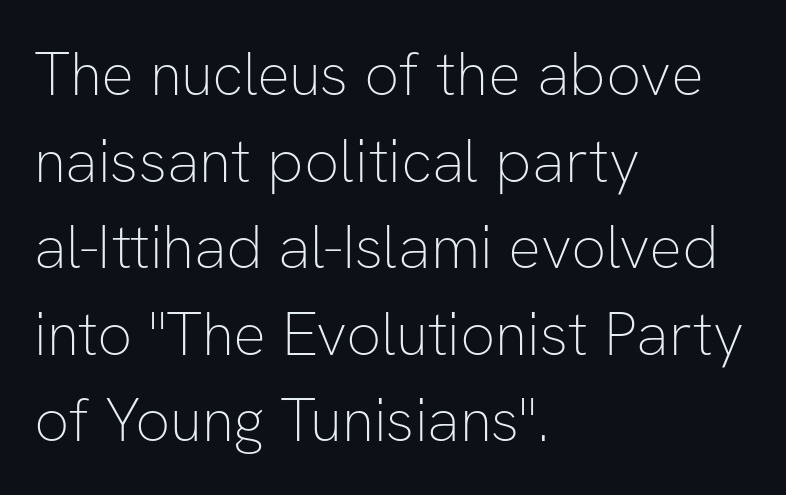
Q: Is the text bold? A: No.
Q: Is the text italic (slanted)? A: No, it is upright.
Q: Is the typeface a serif or a sans-serif typeface? A: Sans-serif.
Q: Is the text underlined? A: No.
Q: How is the paragraph aligned? A: Left-aligned.
Q: Is the spacing between letters normal or unusually wide? A: Normal.
Q: Is the spacing between lines tight, normal or loose? A: Normal.
Q: Width (condensed, normal, or wide)? A: Normal.
Q: Stroke contrast? A: Low.
Q: x-height? A: Medium.
Q: Monospaced? A: No.
